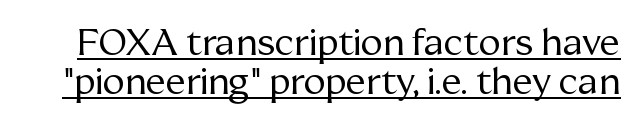
Q: Is the text bold? A: No.
Q: Is the text italic (slanted)? A: No, it is upright.
Q: Is the typeface a serif or a sans-serif typeface? A: Serif.
Q: Is the text underlined? A: Yes.
Q: Is the spacing between letters normal or unusually wide? A: Normal.
Q: Is the spacing between lines tight, normal or loose? A: Tight.
Q: Width (condensed, normal, or wide)? A: Normal.
Q: Stroke contrast? A: Medium.
Q: x-height? A: Medium.
Q: Monospaced? A: No.
